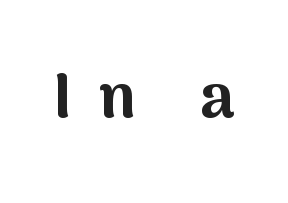
If you drew a line through each stem, it would be perfectly vertical. What weight is shown? A full bold with thick strokes. Observe the wide spacing: letters keep a clear distance from each other. The letters advance in unequal steps, a hallmark of proportional type. Is this a sans? Yes — the strokes have no serifs. The zone under the glyphs is completely vacant.
